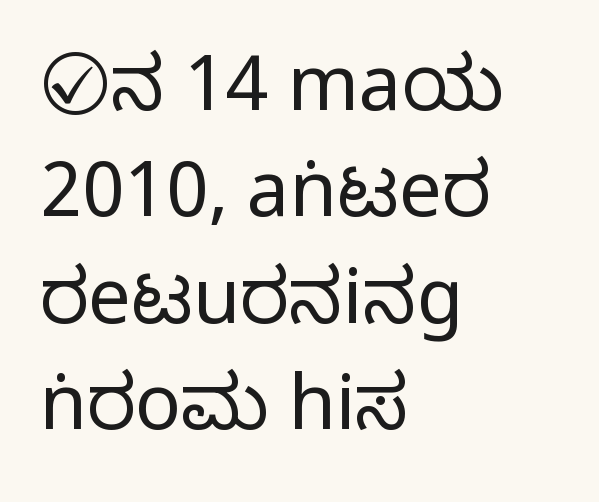
{"serif": "no", "italic": "no", "width": "condensed", "stroke_contrast": "medium", "monospaced": "no", "underline": "no", "align": "left", "line_spacing": "normal", "line_spacing_ratio": 1.4, "letter_spacing": "normal", "letter_spacing_em": 0.0, "glyph_px": 76}
